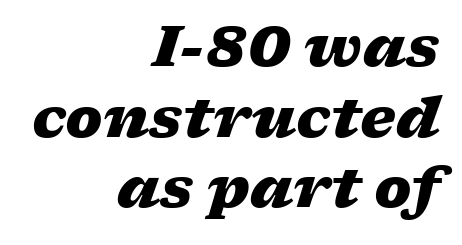
Q: Is the text bold? A: Yes.
Q: Is the text italic (slanted)? A: Yes, it leans right by about 17 degrees.
Q: Is the text underlined? A: No.
Q: How is the paragraph aligned? A: Right-aligned.
Q: Is the spacing between letters normal or unusually wide? A: Normal.
Q: Is the spacing between lines tight, normal or loose? A: Normal.
Q: Width (condensed, normal, or wide)? A: Wide.
Q: Stroke contrast? A: Low.
Q: x-height? A: Medium.
Q: Monospaced? A: No.
